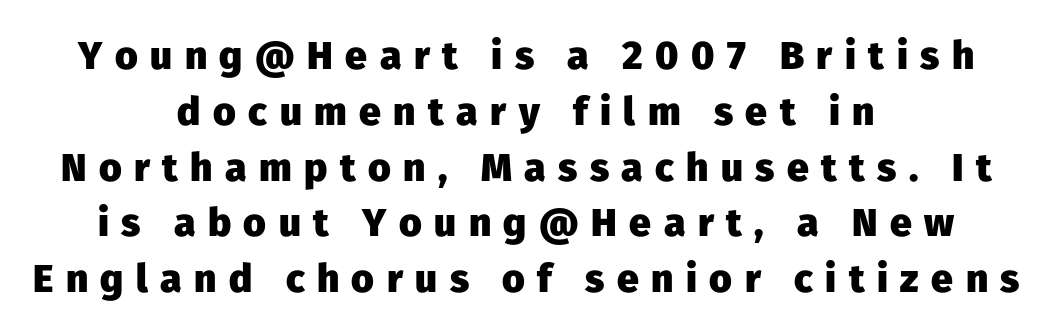
Descenders hang freely into open space. One glance says typical: line gaps are just what's usual. The tracking reads as deliberately expanded to a designer's eye. Looks like regular typesetting: each glyph gets only the width it needs. This is the regular roman posture of the typeface.
